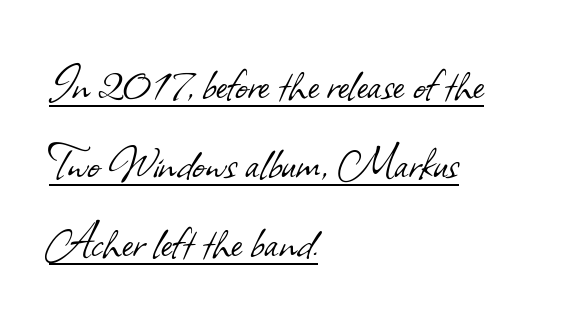
This rendering uses left alignment, leaving the right contour irregular. The typeface chosen for these lines omits serifs. This block has exactly the height ordinary leading produces. Is the stroke heavy? The answer is a plain regular-or-lighter. You can see a thin bar hugging the bottom of the glyphs. The letters sit at their default tracking, neither squeezed nor spread.
